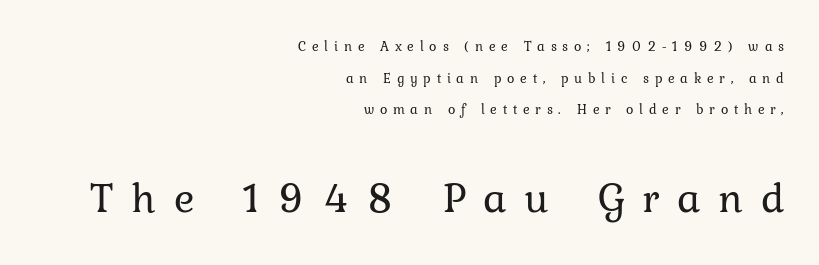
The image shows 43 px regular-weight serif type, upright; set right-aligned, loose line spacing (2.26x), unusually wide letter spacing (+0.41 em), not underlined; the second (bottom) block is 3.07x larger; low stroke contrast and a medium x-height.
